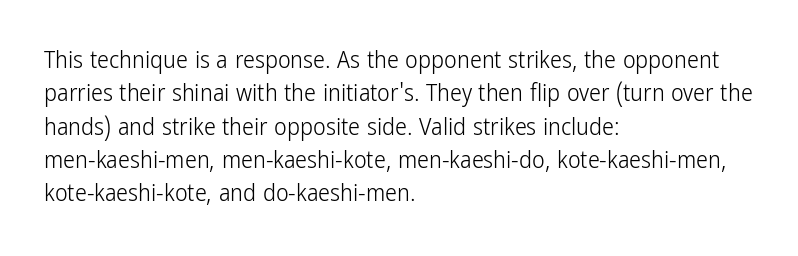
The letterforms sit at book weight or below. Posture: straight, roman, zero tilt. Tracking value appears to be zero — textbook default spacing. The passage shown stacks its lines at a standard gap. Is the block centered? No — it sits flush against the left margin. The foot of each line stays bare and open.
